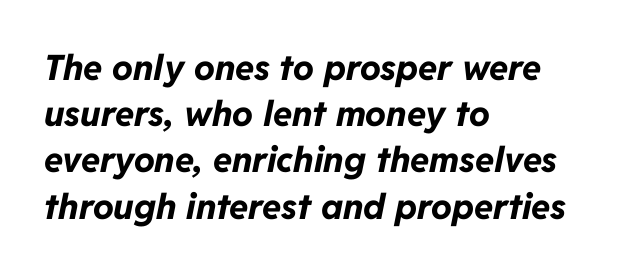
Q: Is the text bold? A: Yes.
Q: Is the text italic (slanted)? A: Yes, it leans right by about 11 degrees.
Q: Is the text underlined? A: No.
Q: How is the paragraph aligned? A: Left-aligned.
Q: Is the spacing between letters normal or unusually wide? A: Normal.
Q: Is the spacing between lines tight, normal or loose? A: Normal.
Q: Width (condensed, normal, or wide)? A: Normal.
Q: Stroke contrast? A: Low.
Q: x-height? A: Medium.
Q: Monospaced? A: No.
